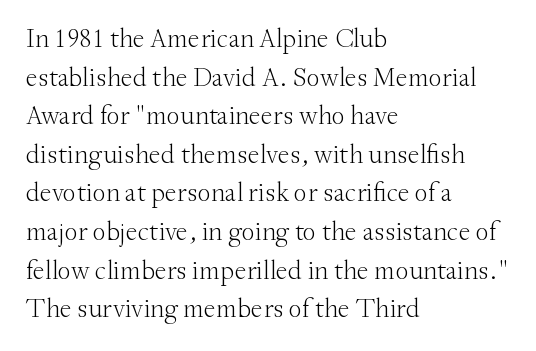
Stroke thickness stays within the range of a standard reading face or lighter. Notice how descenders clear the ascenders below comfortably — that's standard leading. There is no visible air inserted between adjacent glyphs. Casual observation: everything's shoved over to the left. The specimen omits any rule beneath the text block's lines. The letters stand straight up with perfectly vertical stems.
